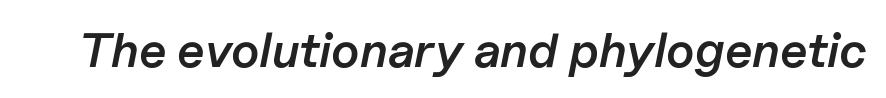
The image shows 49 px semibold type, italic (leaning right); set normal letter spacing, not underlined; low stroke contrast and a medium x-height.
